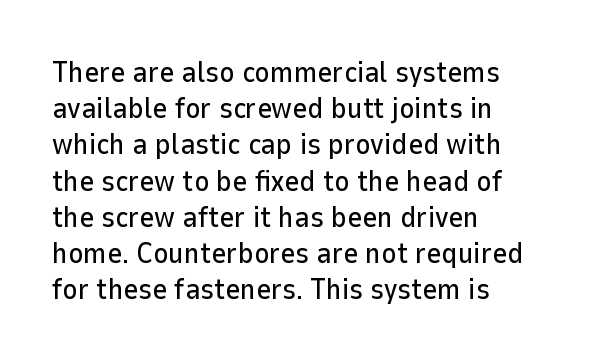
Nope, no serifs anywhere on these letters. Is this a fixed-width face? No — the glyphs have proportional, varying widths. A normal amount of white space separates one row of letters from the next. Beneath every word, the page is bare. Nope, not italic — everything's standing straight.
